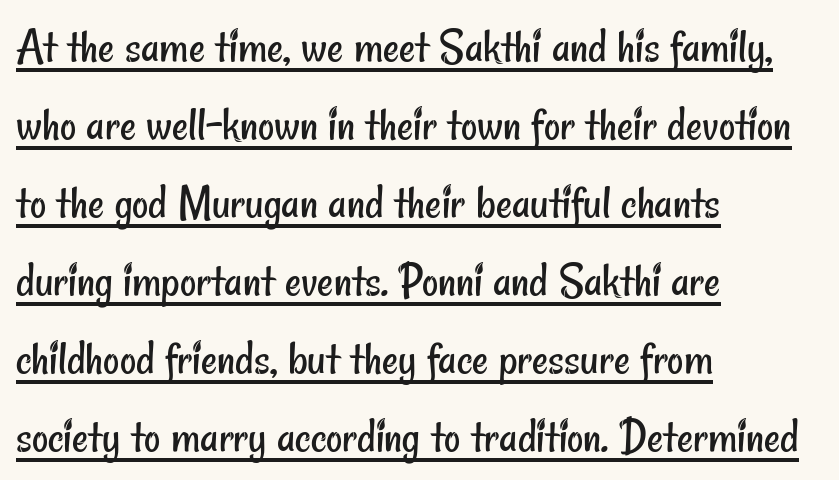
Heaviness? Minimal to ordinary, like unemphasized prose. Looks like regular typesetting: each glyph gets only the width it needs. How would I describe the line gaps? Plain and ordinary. This sample carries an underscore along the baseline area. Standard letterfit; no display-style spreading of the glyphs.
